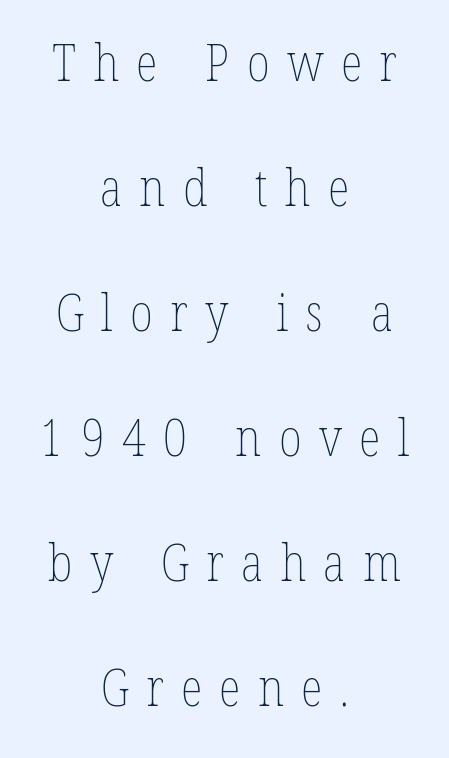
The image shows 51 px thin, condensed type, upright; set centered, loose line spacing (2.45x), unusually wide letter spacing (+0.34 em), not underlined; low stroke contrast and a medium x-height.
